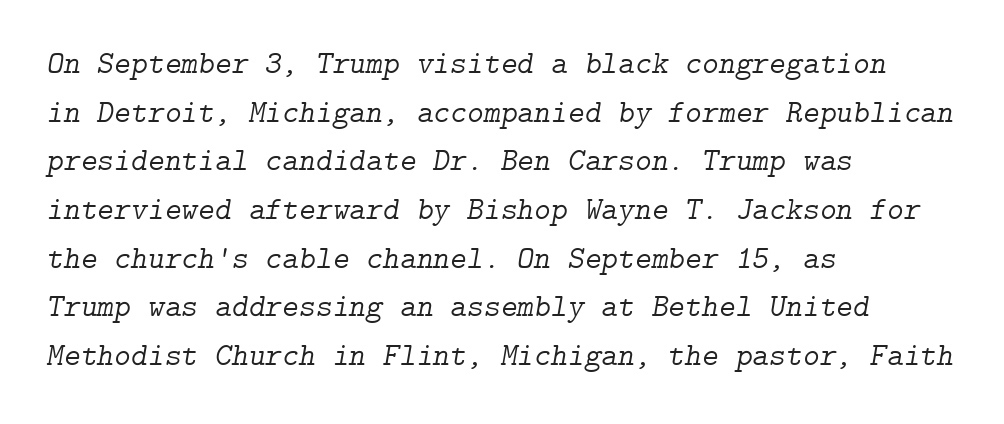
The image shows 32 px light serif type, italic (leaning right); set left-aligned, normal line spacing (1.52x), normal letter spacing, not underlined; low stroke contrast and a medium x-height.
